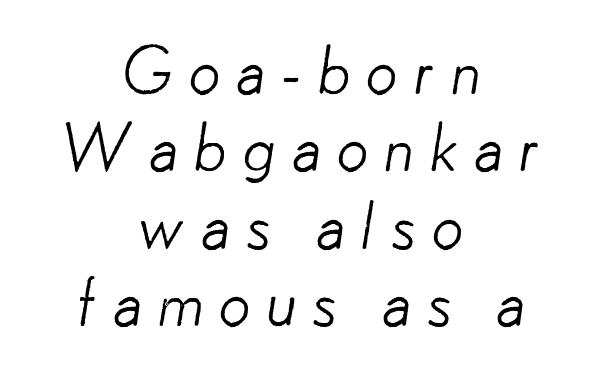
Q: Is the text bold? A: No.
Q: Is the typeface a serif or a sans-serif typeface? A: Sans-serif.
Q: Is the text underlined? A: No.
Q: How is the paragraph aligned? A: Centered.
Q: Is the spacing between letters normal or unusually wide? A: Unusually wide.
Q: Width (condensed, normal, or wide)? A: Normal.
Q: Stroke contrast? A: Low.
Q: x-height? A: Small.
Q: Monospaced? A: No.
